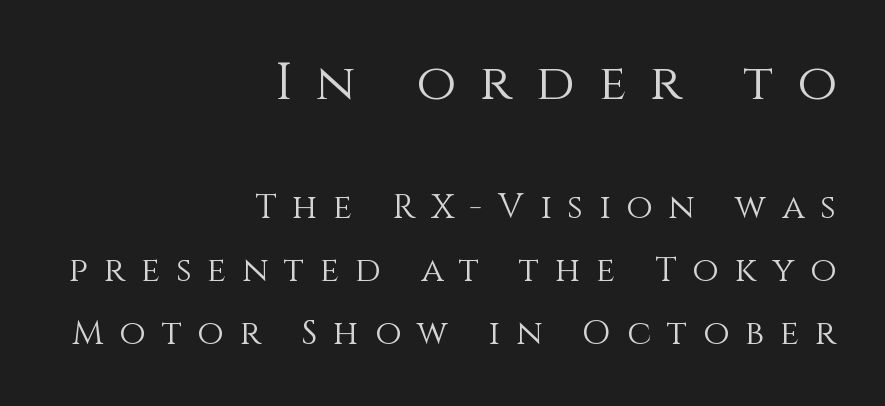
Q: Is the text bold? A: No.
Q: Is the text italic (slanted)? A: No, it is upright.
Q: Is the text underlined? A: No.
Q: How is the paragraph aligned? A: Right-aligned.
Q: Is the spacing between letters normal or unusually wide? A: Unusually wide.
Q: Which block of text is set in a larger size, the first (top) or the second (bottom)? A: The first (top) one.
Q: Width (condensed, normal, or wide)? A: Normal.
Q: x-height? A: Large.
Q: Monospaced? A: No.
